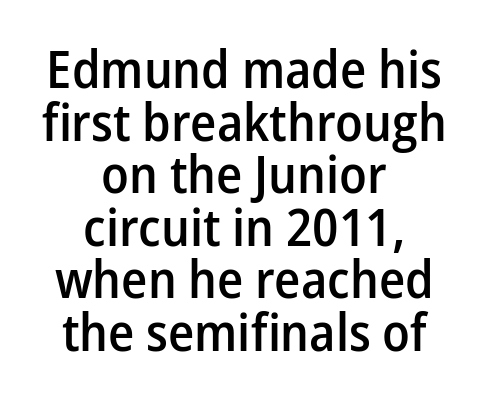
Students, this is semibold: more ink than regular, less than bold. The letters carry no serifs — their stems end cleanly without finishing strokes. In terms of leading, this rendering errs on the cramped side. Leftover space on each line is divided equally before and after the words.
